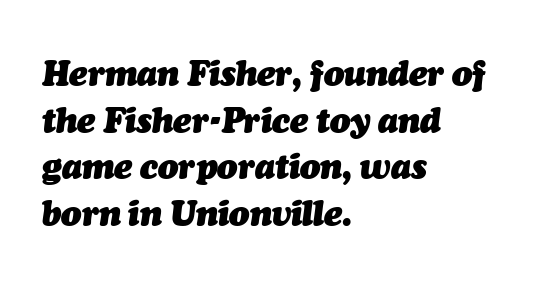
The image shows 34 px heavy type, italic (leaning right); set left-aligned, normal line spacing (1.37x), normal letter spacing, not underlined; medium stroke contrast and a medium x-height.
